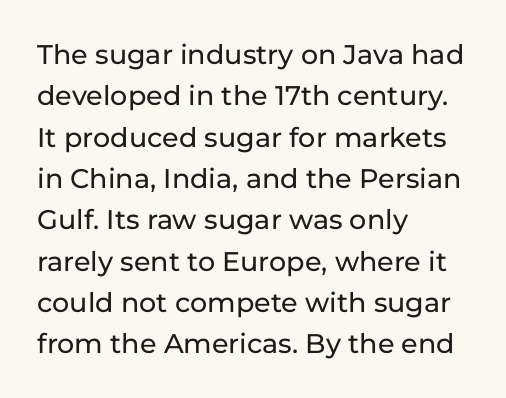
{"italic": "no", "underline": "no", "align": "left", "line_spacing": "normal", "line_spacing_ratio": 1.53, "letter_spacing": "normal", "letter_spacing_em": 0.0, "glyph_px": 27}
